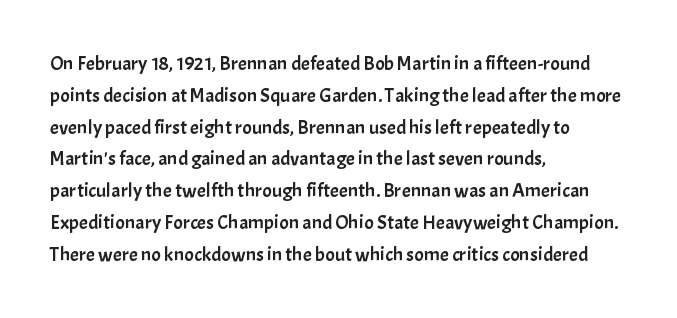
The image shows 20 px text type, upright; set left-aligned, normal line spacing (1.59x), normal letter spacing, not underlined.
